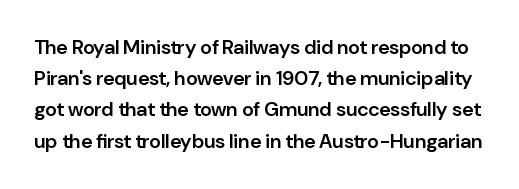
The image shows 20 px text type, upright; set normal line spacing (1.56x), normal letter spacing, not underlined.
